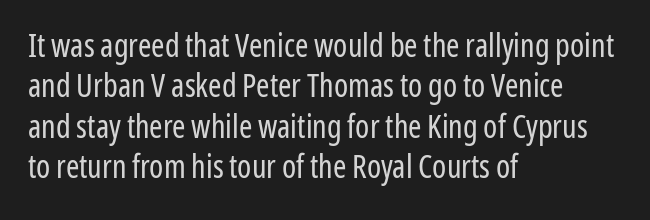
{"serif": "no", "italic": "no", "bold": "no", "weight": "regular", "width": "condensed", "stroke_contrast": "low", "x_height": "medium", "monospaced": "no", "underline": "no", "align": "left", "line_spacing": "normal", "line_spacing_ratio": 1.26, "letter_spacing": "normal", "letter_spacing_em": 0.0, "glyph_px": 32}
